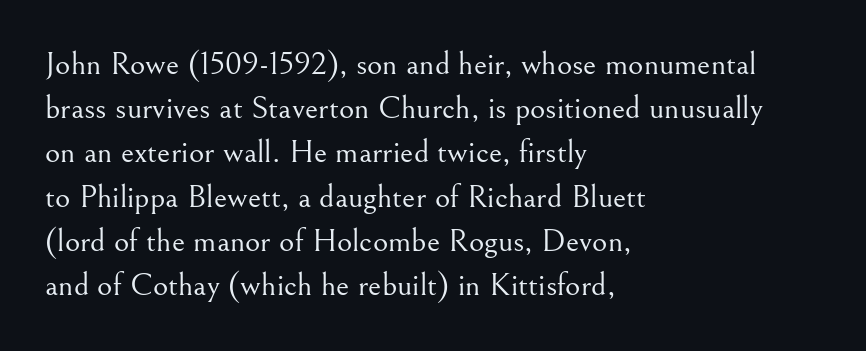
Q: Is the text bold? A: No.
Q: Is the text italic (slanted)? A: No, it is upright.
Q: Is the typeface a serif or a sans-serif typeface? A: Serif.
Q: Is the text underlined? A: No.
Q: How is the paragraph aligned? A: Left-aligned.
Q: Is the spacing between letters normal or unusually wide? A: Normal.
Q: Is the spacing between lines tight, normal or loose? A: Normal.
Q: Width (condensed, normal, or wide)? A: Normal.
Q: Stroke contrast? A: Medium.
Q: x-height? A: Small.
Q: Monospaced? A: No.
